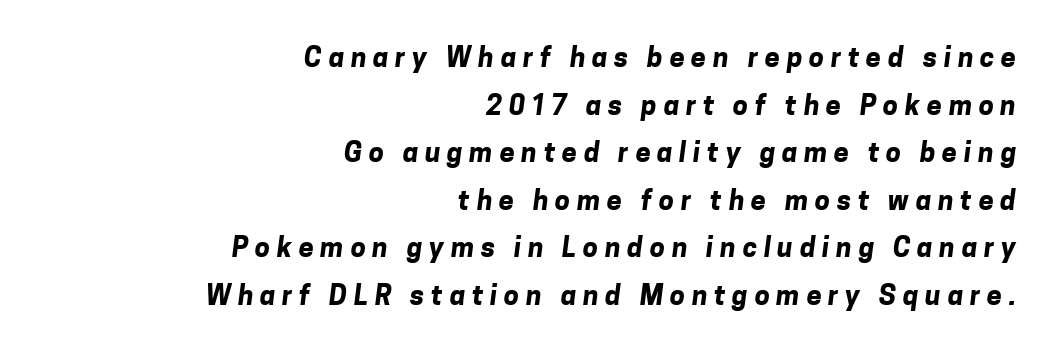
Honestly, there is no underline to notice here at all. Bold? Absolutely — the strokes are thick and heavy. The rendering inserts visible extra space after every character. The typesetter chose a ragged-left arrangement here.
